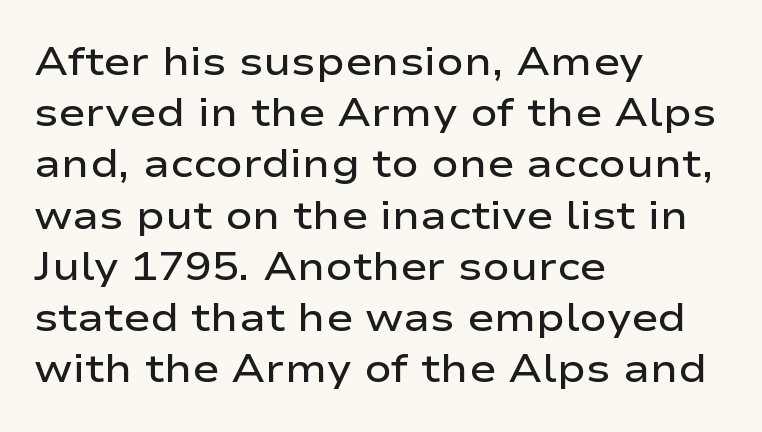
Default kerning and tracking; the words read as compact shapes. Where is the straight margin? On the left. Does the type have serifs? No, each stem ends abruptly. Semibold letterforms, between regular and bold. You could not count columns in this text — the font is proportionally spaced.
